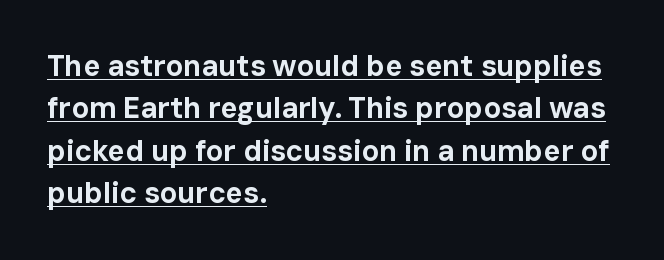
{"serif": "no", "italic": "no", "bold": "yes", "weight": "bold", "width": "normal", "stroke_contrast": "low", "x_height": "medium", "monospaced": "no", "underline": "yes", "align": "left", "line_spacing": "normal", "line_spacing_ratio": 1.46, "letter_spacing": "normal", "letter_spacing_em": 0.0, "glyph_px": 29}
